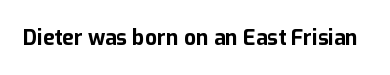
{"italic": "no", "bold": "yes", "underline": "no", "letter_spacing": "normal", "letter_spacing_em": 0.0, "glyph_px": 21}
